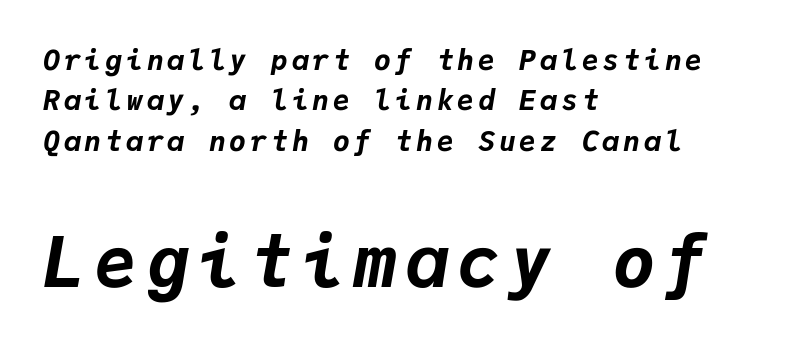
{"italic": "yes", "lean": "right", "slant_degrees": 9, "bold": "yes", "weight": "bold", "width": "normal", "stroke_contrast": "low", "x_height": "medium", "monospaced": "yes", "underline": "no", "align": "left", "line_spacing": "normal", "line_spacing_ratio": 1.44, "larger_block": "second", "size_ratio": 2.5, "glyph_px": 70}
